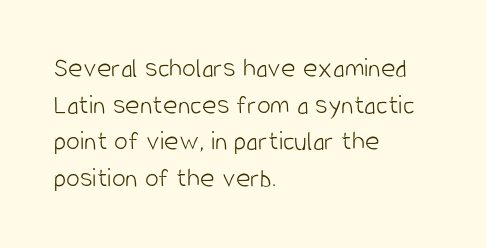
Q: Is the text bold? A: No.
Q: Is the text italic (slanted)? A: No, it is upright.
Q: Is the typeface a serif or a sans-serif typeface? A: Sans-serif.
Q: Is the text underlined? A: No.
Q: How is the paragraph aligned? A: Left-aligned.
Q: Is the spacing between letters normal or unusually wide? A: Normal.
Q: Is the spacing between lines tight, normal or loose? A: Normal.
Q: Width (condensed, normal, or wide)? A: Condensed.
Q: Stroke contrast? A: Low.
Q: x-height? A: Large.
Q: Monospaced? A: No.
